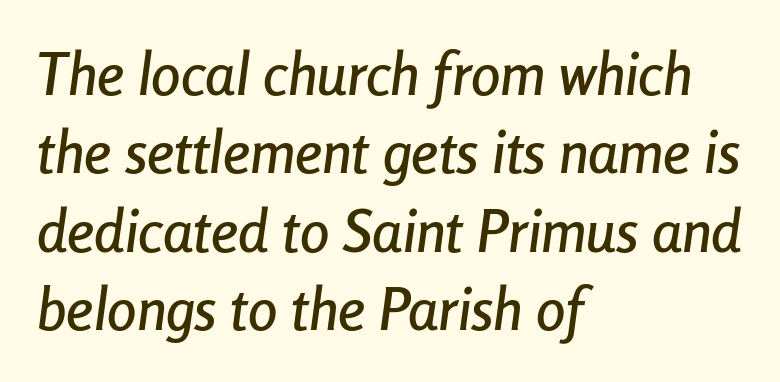
Q: Is the text italic (slanted)? A: Yes, it leans right by about 8 degrees.
Q: Is the text underlined? A: No.
Q: How is the paragraph aligned? A: Left-aligned.
Q: Is the spacing between letters normal or unusually wide? A: Normal.
Q: Is the spacing between lines tight, normal or loose? A: Normal.
Q: Width (condensed, normal, or wide)? A: Condensed.
Q: Stroke contrast? A: Low.
Q: x-height? A: Medium.
Q: Monospaced? A: No.
